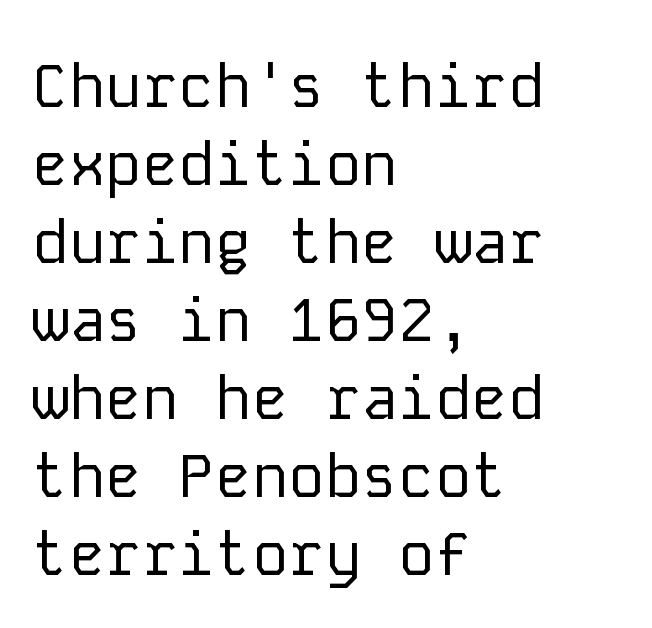
The gap between lines stays unmarked. The leading is moderate, giving the passage an even texture. If you drew a ruler down the left edge, every line would touch it. The lettering stays uniformly vertical, giving the passage a roman look. Look at the tracking — it's just the regular setting, nothing added. Serifs: no, the terminals of the letterforms are clean.
